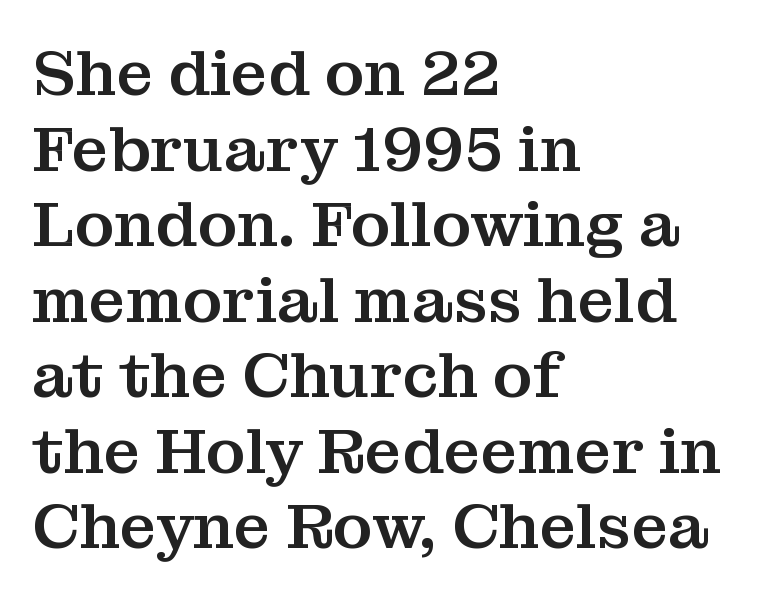
{"serif": "yes", "italic": "no", "width": "normal", "stroke_contrast": "medium", "x_height": "medium", "monospaced": "no", "underline": "no", "align": "left", "line_spacing_ratio": 1.18, "letter_spacing": "normal", "letter_spacing_em": 0.0, "glyph_px": 64}
